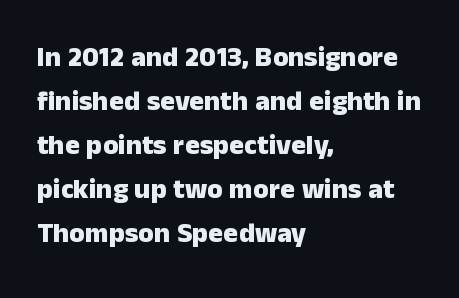
The image shows 28 px heavy sans-serif type, upright; set left-aligned, normal line spacing (1.57x), normal letter spacing, not underlined; low stroke contrast and a medium x-height.
